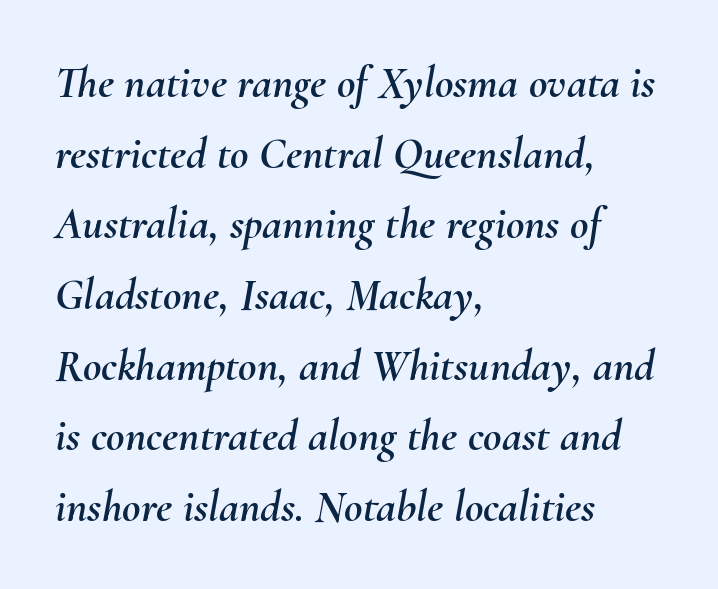
What stands out about the letter spacing? Nothing — it is the standard amount. Interline gaps are of average width in this sample. Nobody drew a line under any word here. One-word summary of the alignment: left. The font's italic variant was chosen for this text.
